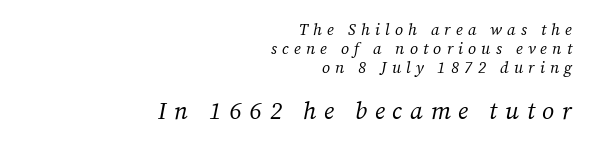
The image shows 24 px text type, italic (leaning right); set right-aligned, line spacing 1.18x, unusually wide letter spacing (+0.32 em), not underlined; the second (bottom) block is 1.5x larger.
